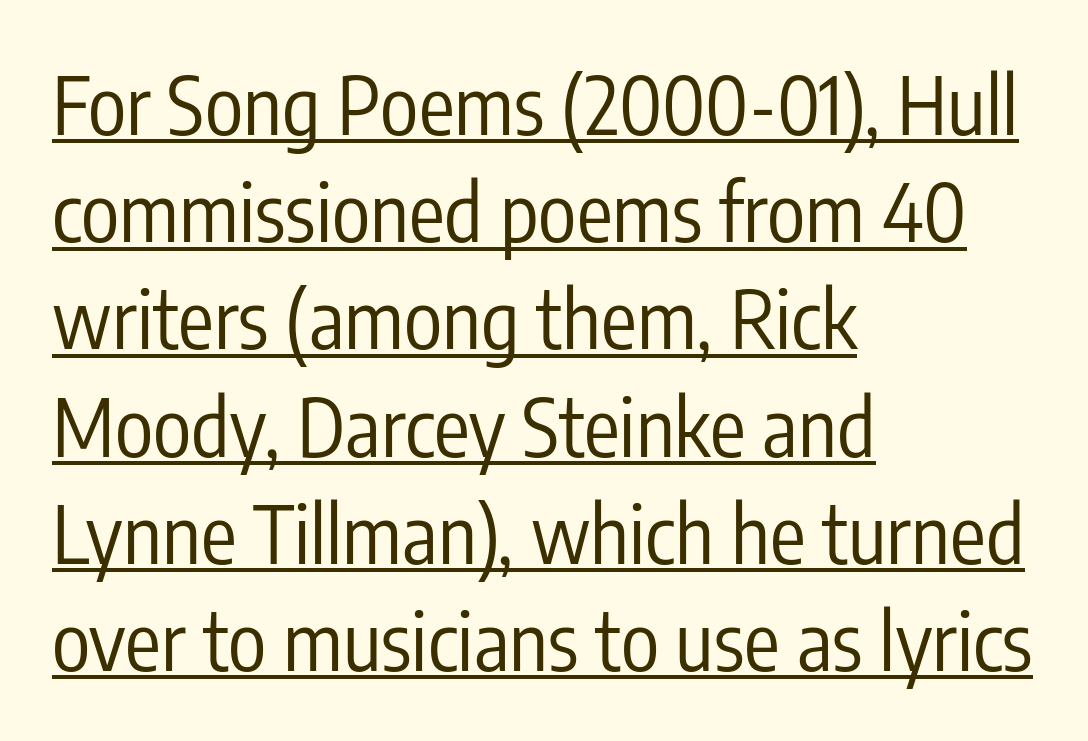
Vertical stems look standard width or narrower in stroke. It's the straight-up-and-down kind of type. The text was rendered using a sans face with plain stroke endings. Looks like regular typesetting: each glyph gets only the width it needs.
